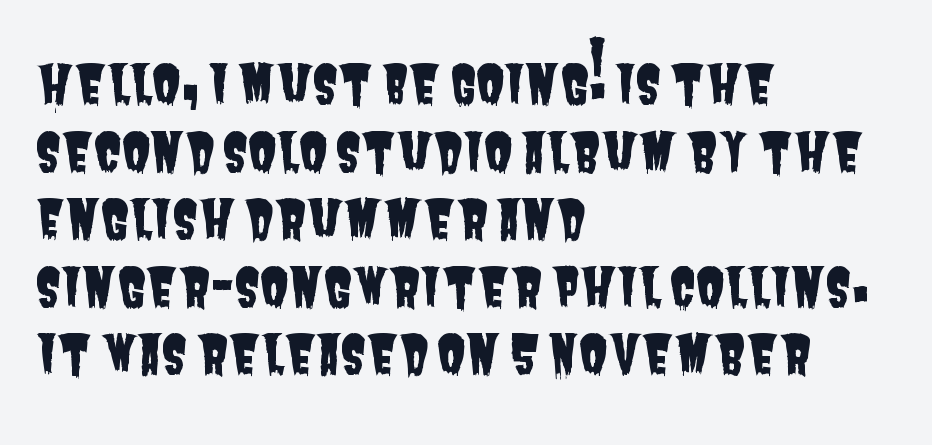
Q: Is the typeface a serif or a sans-serif typeface? A: Sans-serif.
Q: Is the text underlined? A: No.
Q: How is the paragraph aligned? A: Left-aligned.
Q: Is the spacing between letters normal or unusually wide? A: Normal.
Q: Is the spacing between lines tight, normal or loose? A: Normal.
Q: Width (condensed, normal, or wide)? A: Condensed.
Q: Stroke contrast? A: Low.
Q: x-height? A: Large.
Q: Monospaced? A: No.
